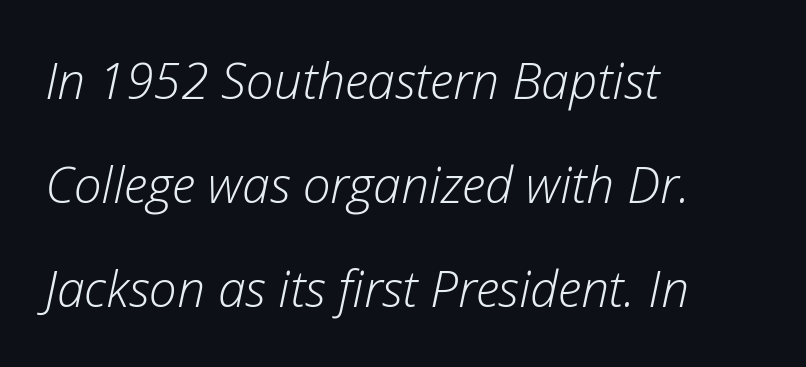
The image shows 50 px light type, italic (leaning right); set left-aligned, loose line spacing (2.08x), normal letter spacing, not underlined; low stroke contrast and a medium x-height.
